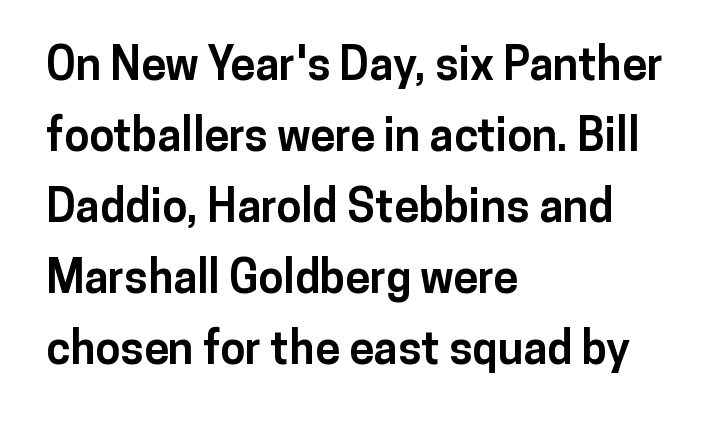
Stroke thickness is high; the sample reads as a true bold. In CSS terms this would be text-align: left. Each letter keeps its own natural width here, so spacing adapts to shape. Observe the ordinary spacing: letters are neighbours, not strangers. The glyphs in this specimen are sans serif.
